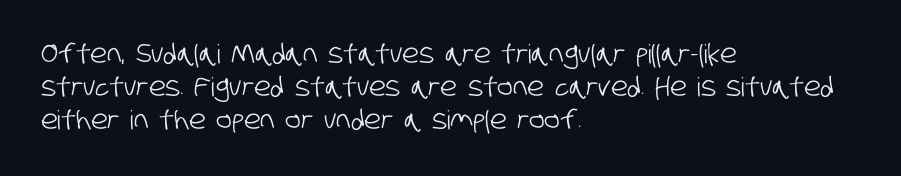
A student would call this left alignment; a typographer would say flush left, rag right. This block has exactly the height ordinary leading produces. The strip under each line holds only bare page. A typesetter would call this zero additional tracking.
